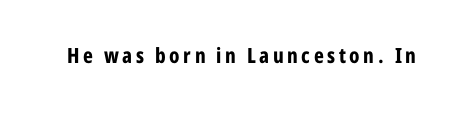
The image shows 21 px bold type, upright; set not underlined.
